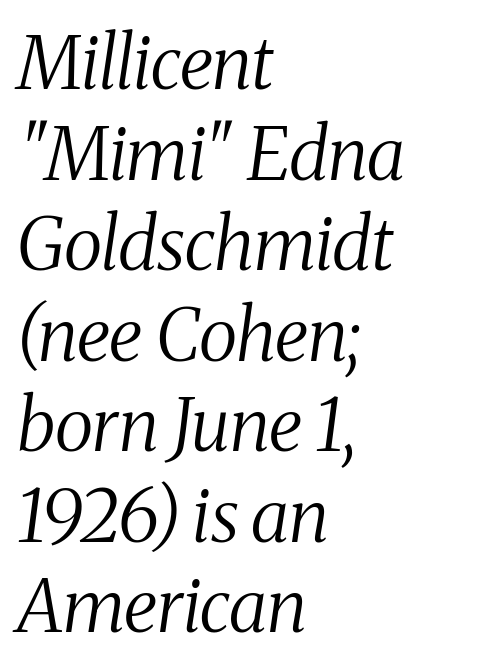
Q: Is the text bold? A: No.
Q: Is the text italic (slanted)? A: Yes, it leans right by about 8 degrees.
Q: Is the typeface a serif or a sans-serif typeface? A: Serif.
Q: Is the text underlined? A: No.
Q: How is the paragraph aligned? A: Left-aligned.
Q: Is the spacing between letters normal or unusually wide? A: Normal.
Q: Width (condensed, normal, or wide)? A: Condensed.
Q: Stroke contrast? A: Medium.
Q: x-height? A: Medium.
Q: Monospaced? A: No.
